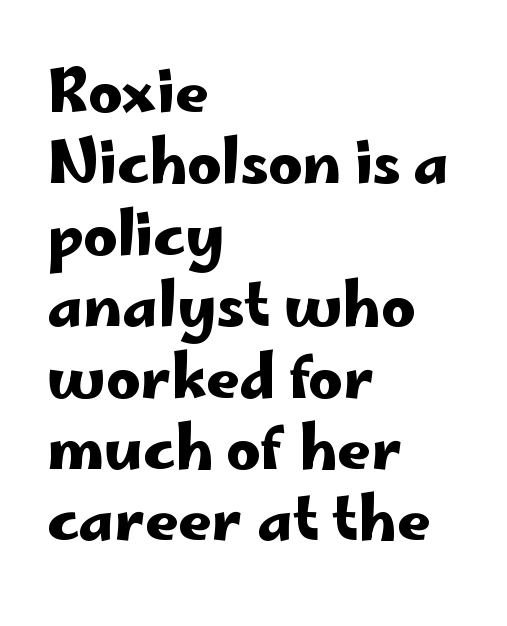
{"serif": "no", "italic": "no", "width": "wide", "stroke_contrast": "low", "x_height": "small", "monospaced": "no", "underline": "no", "align": "left", "line_spacing_ratio": 1.21, "letter_spacing": "normal", "letter_spacing_em": 0.0, "glyph_px": 59}
